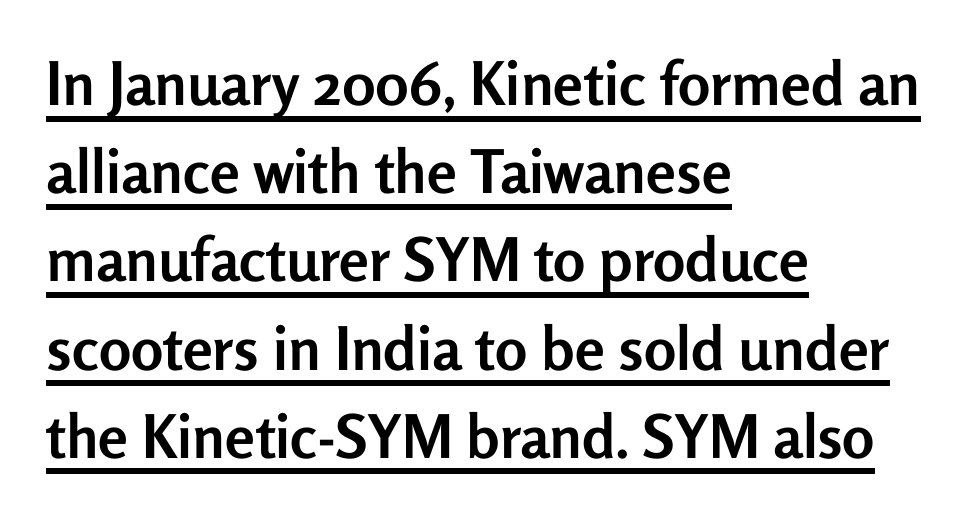
{"serif": "no", "italic": "no", "bold": "yes", "weight": "semibold", "width": "normal", "stroke_contrast": "low", "x_height": "medium", "monospaced": "no", "underline": "yes", "align": "left", "line_spacing": "normal", "line_spacing_ratio": 1.47, "letter_spacing": "normal", "letter_spacing_em": 0.0, "glyph_px": 60}
